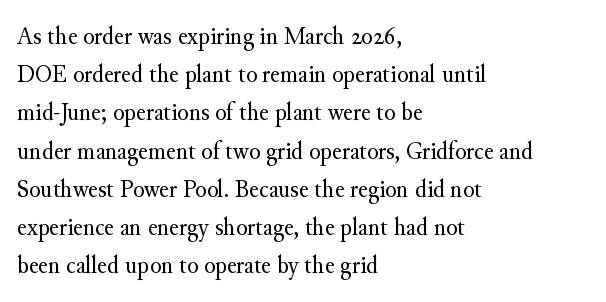
{"italic": "no", "bold": "no", "underline": "no", "align": "left", "line_spacing": "normal", "line_spacing_ratio": 1.47, "letter_spacing": "normal", "letter_spacing_em": 0.0, "glyph_px": 26}
